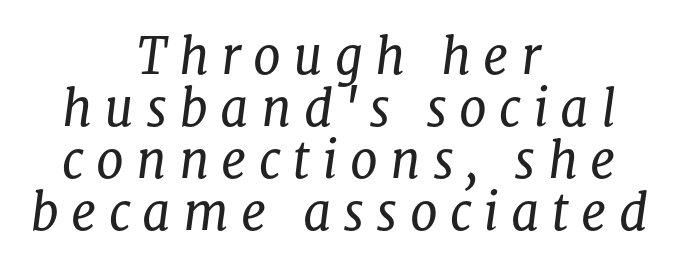
The image shows 50 px regular-weight serif type, italic (leaning right); set centered, tight line spacing (1.04x), unusually wide letter spacing (+0.24 em), not underlined; low stroke contrast and a medium x-height.
